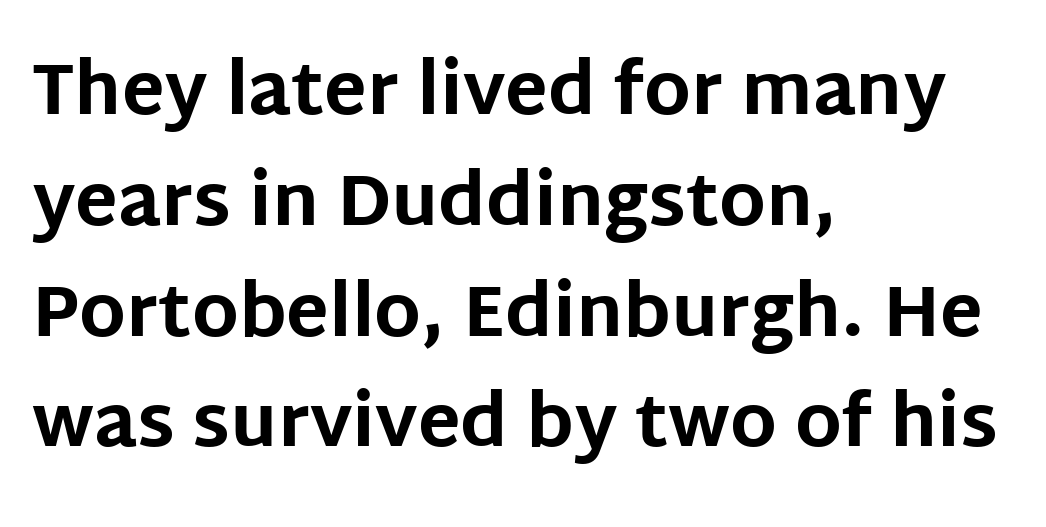
Q: Is the text bold? A: Yes.
Q: Is the text italic (slanted)? A: No, it is upright.
Q: Is the typeface a serif or a sans-serif typeface? A: Sans-serif.
Q: Is the text underlined? A: No.
Q: How is the paragraph aligned? A: Left-aligned.
Q: Is the spacing between letters normal or unusually wide? A: Normal.
Q: Is the spacing between lines tight, normal or loose? A: Normal.
Q: Width (condensed, normal, or wide)? A: Normal.
Q: Stroke contrast? A: Low.
Q: x-height? A: Large.
Q: Monospaced? A: No.
